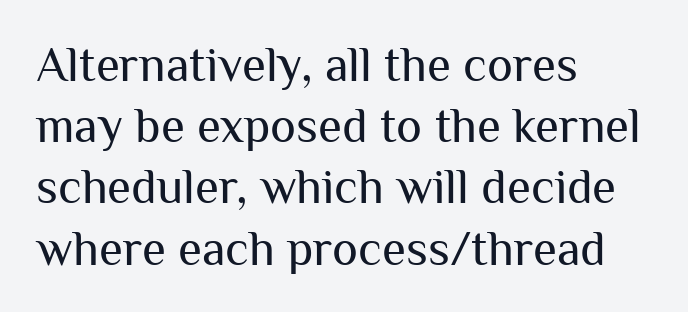
{"serif": "no", "italic": "no", "bold": "no", "weight": "regular", "width": "normal", "stroke_contrast": "medium", "x_height": "medium", "monospaced": "no", "underline": "no", "align": "left", "line_spacing": "normal", "line_spacing_ratio": 1.25, "letter_spacing": "normal", "letter_spacing_em": 0.0, "glyph_px": 49}
